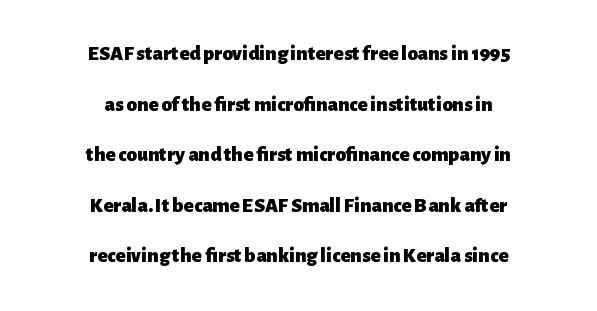
A student would call this center alignment; a typographer would say set centered. This sample uses plain, unmodified letter spacing. Only glyphs here, with clear space below each row. If you drew a line through each stem, it would be perfectly vertical.
